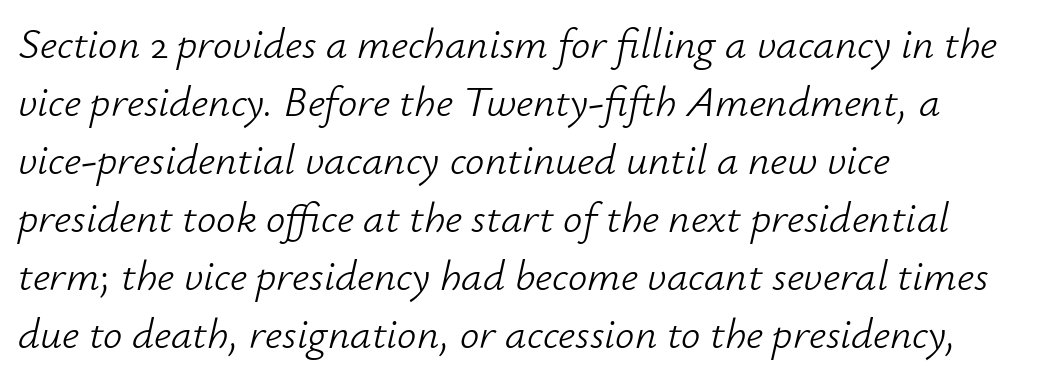
The image shows 43 px light type, italic (leaning right); set left-aligned, normal line spacing (1.35x), normal letter spacing, not underlined; low stroke contrast and a small x-height.
